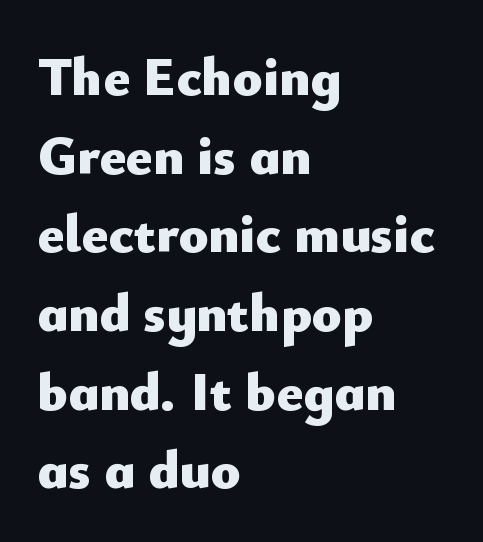
{"serif": "no", "italic": "no", "bold": "yes", "weight": "heavy", "width": "normal", "stroke_contrast": "low", "x_height": "small", "monospaced": "no", "underline": "no", "align": "left", "line_spacing": "normal", "line_spacing_ratio": 1.43, "letter_spacing": "normal", "letter_spacing_em": 0.0, "glyph_px": 55}
